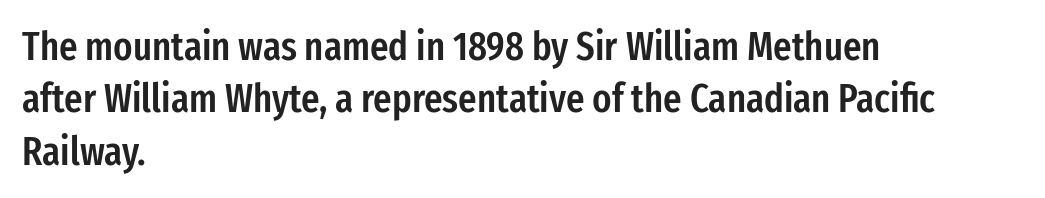
Q: Is the text bold? A: Semi-bold.
Q: Is the text italic (slanted)? A: No, it is upright.
Q: Is the typeface a serif or a sans-serif typeface? A: Sans-serif.
Q: Is the text underlined? A: No.
Q: How is the paragraph aligned? A: Left-aligned.
Q: Is the spacing between letters normal or unusually wide? A: Normal.
Q: Is the spacing between lines tight, normal or loose? A: Normal.
Q: Width (condensed, normal, or wide)? A: Condensed.
Q: Stroke contrast? A: Low.
Q: x-height? A: Medium.
Q: Monospaced? A: No.
